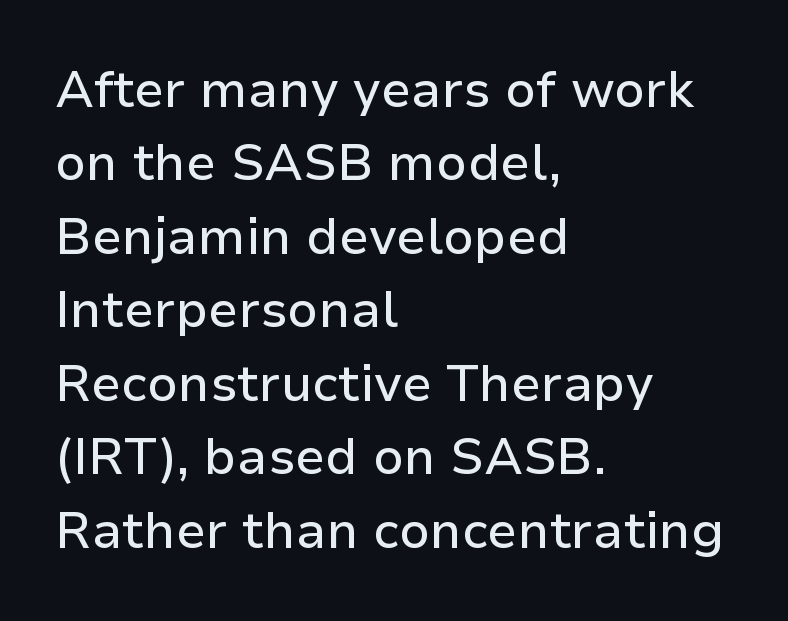
Each letter keeps its own natural width here, so spacing adapts to shape. Short and long lines alike share a common starting point at left. This is sans-serif lettering, the kind often seen on screens and signage. A typesetter would call this leading conventional body-copy spacing. Plain, unruled lines of type.
